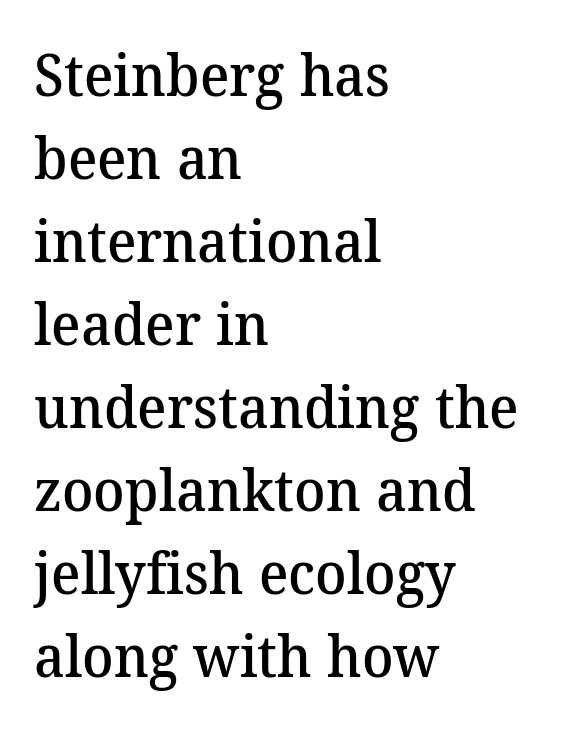
{"serif": "yes", "bold": "semi", "weight": "semibold", "width": "normal", "stroke_contrast": "medium", "x_height": "medium", "monospaced": "no", "underline": "no", "align": "left", "line_spacing": "normal", "line_spacing_ratio": 1.43, "letter_spacing": "normal", "letter_spacing_em": 0.0, "glyph_px": 58}
